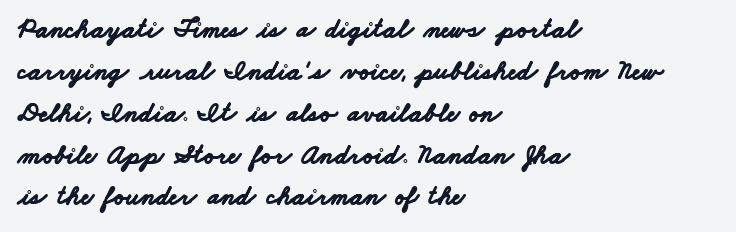
Every row of glyphs begins at an identical x-position on the left. Just letters on the line, the space beneath them empty. This block has exactly the height ordinary leading produces. The rendering uses a bold face; every stroke is thick and dark.
